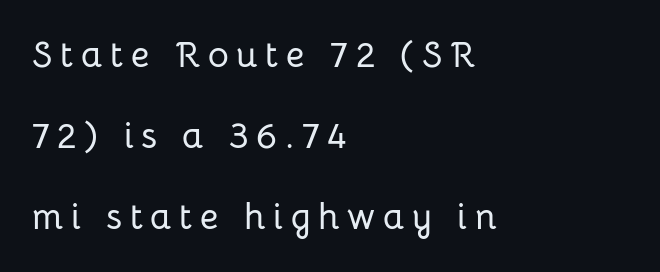
The image shows 36 px sans-serif type, upright; set left-aligned, loose line spacing (2.25x), unusually wide letter spacing (+0.21 em), not underlined; low stroke contrast and a medium x-height.
